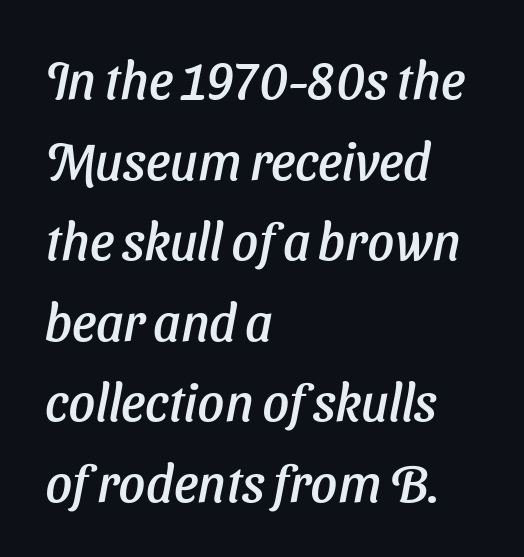
{"italic": "yes", "lean": "right", "slant_degrees": 11, "width": "normal", "stroke_contrast": "low", "x_height": "medium", "monospaced": "no", "underline": "no", "align": "left", "line_spacing": "normal", "line_spacing_ratio": 1.55, "letter_spacing": "normal", "letter_spacing_em": 0.0, "glyph_px": 52}
